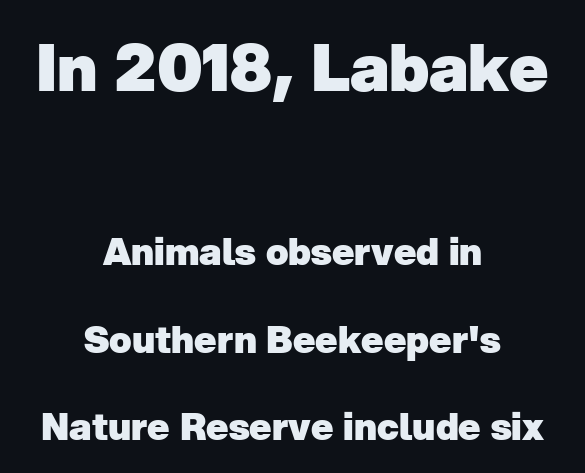
Q: Is the text bold? A: Yes.
Q: Is the typeface a serif or a sans-serif typeface? A: Sans-serif.
Q: Is the text underlined? A: No.
Q: How is the paragraph aligned? A: Centered.
Q: Is the spacing between letters normal or unusually wide? A: Normal.
Q: Is the spacing between lines tight, normal or loose? A: Loose.
Q: Which block of text is set in a larger size, the first (top) or the second (bottom)? A: The first (top) one.
Q: Width (condensed, normal, or wide)? A: Normal.
Q: Stroke contrast? A: Low.
Q: x-height? A: Medium.
Q: Monospaced? A: No.
